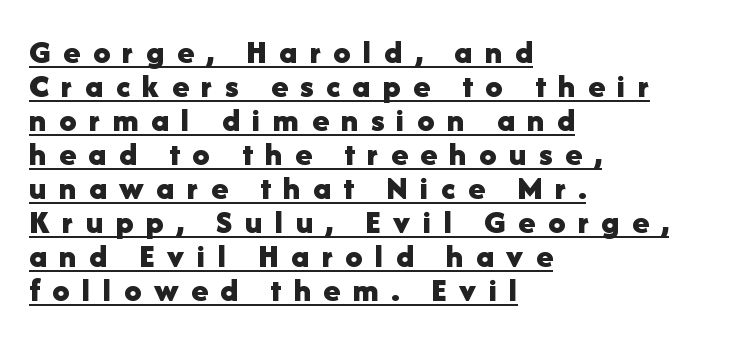
The image shows 34 px bold sans-serif type, upright; set left-aligned, tight line spacing (1.0x), unusually wide letter spacing (+0.37 em), underlined; low stroke contrast and a medium x-height.
